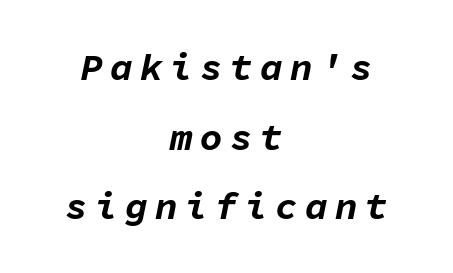
Spacing verdict: monospaced, one width for all characters. This is oblique type, the kind used for emphasis or titles. A full-strength bold gives these letters their thick strokes. Neither beginnings nor endings align; midpoints do. The space beneath each line is pristine and unruled.
